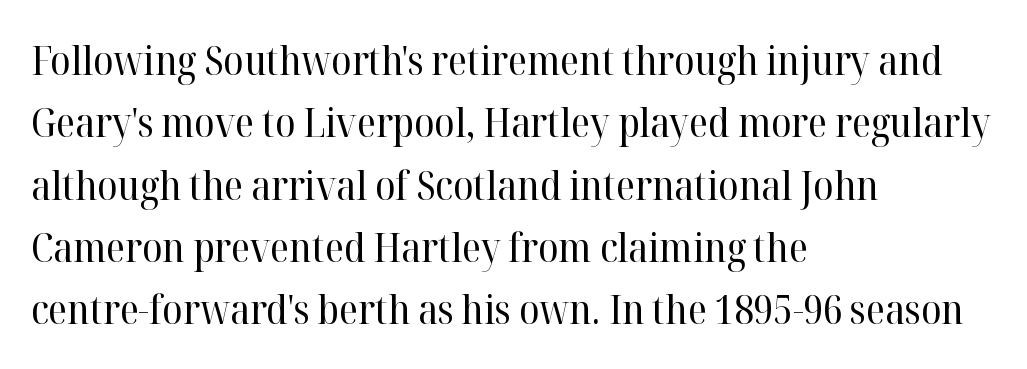
{"serif": "yes", "italic": "no", "bold": "no", "weight": "regular", "width": "normal", "stroke_contrast": "high", "x_height": "medium", "monospaced": "no", "underline": "no", "align": "left", "line_spacing": "normal", "line_spacing_ratio": 1.52, "letter_spacing": "normal", "letter_spacing_em": 0.0, "glyph_px": 41}
